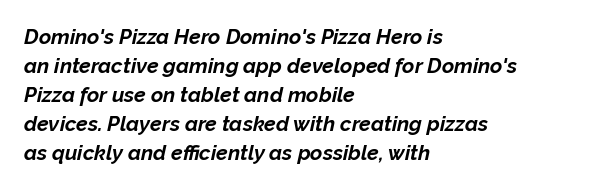
The sample has been set heavy, in full bold. Standard letterfit; no display-style spreading of the glyphs. This is oblique type, the kind used for emphasis or titles. Beneath every word, the page is bare. The passage shown stacks its lines at a standard gap.
